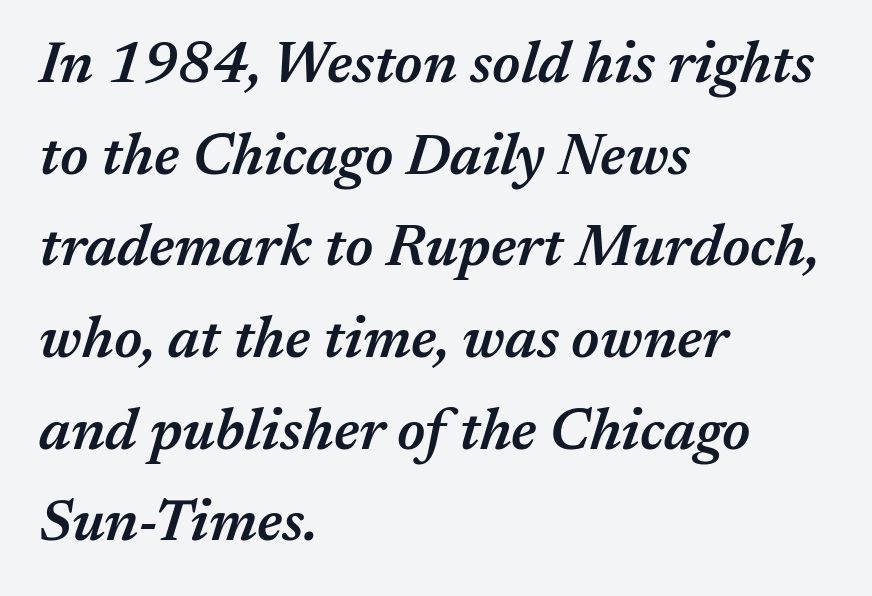
The image shows 58 px semibold type, italic (leaning right); set left-aligned, normal line spacing (1.58x), normal letter spacing, not underlined; medium stroke contrast and a medium x-height.
